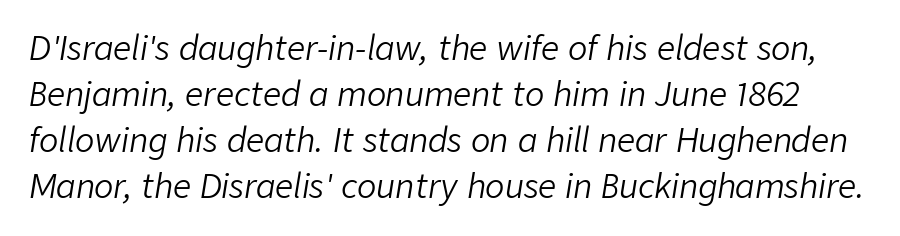
What's the leading like? Ordinary, nothing unusual. No extra tracking has been applied to these lines. Beneath every word, the page is bare. The rendering uses natural spacing where letterforms have individual widths.
